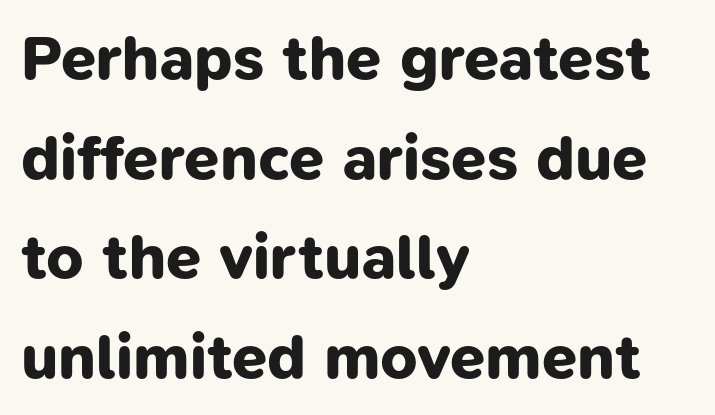
Q: Is the text bold? A: Yes.
Q: Is the typeface a serif or a sans-serif typeface? A: Sans-serif.
Q: Is the text underlined? A: No.
Q: How is the paragraph aligned? A: Left-aligned.
Q: Is the spacing between letters normal or unusually wide? A: Normal.
Q: Is the spacing between lines tight, normal or loose? A: Normal.
Q: Width (condensed, normal, or wide)? A: Normal.
Q: Stroke contrast? A: Low.
Q: x-height? A: Medium.
Q: Monospaced? A: No.
